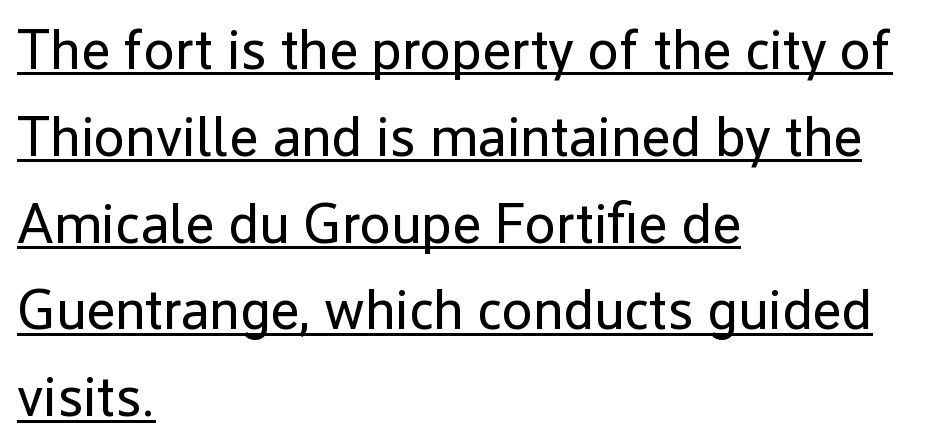
The image shows 56 px regular-weight sans-serif type, upright; set left-aligned, normal line spacing (1.55x), normal letter spacing, underlined; low stroke contrast and a medium x-height.
